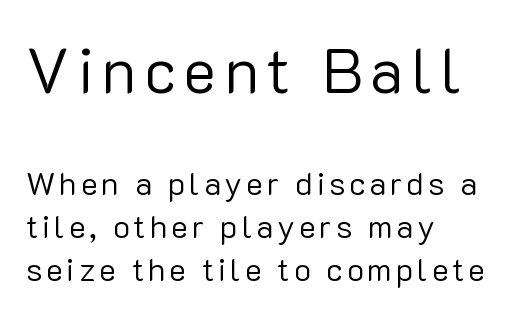
The passage is arranged the way most books set body copy — flush left. The earlier block is typeset at a bigger size than the later block. Regarding serifs, this sample does without them. Think of a printed novel: that variable character pitch is what you see here.
